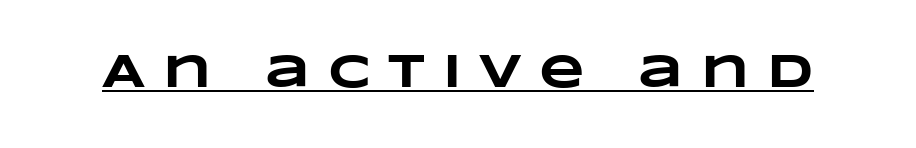
Do the characters align in a grid? No, the font is proportional. The passage shown is underscored from start to finish. Does the weight exceed regular? Yes, all the way to bold. Compared with typical body copy, the letter spacing here is much looser.
